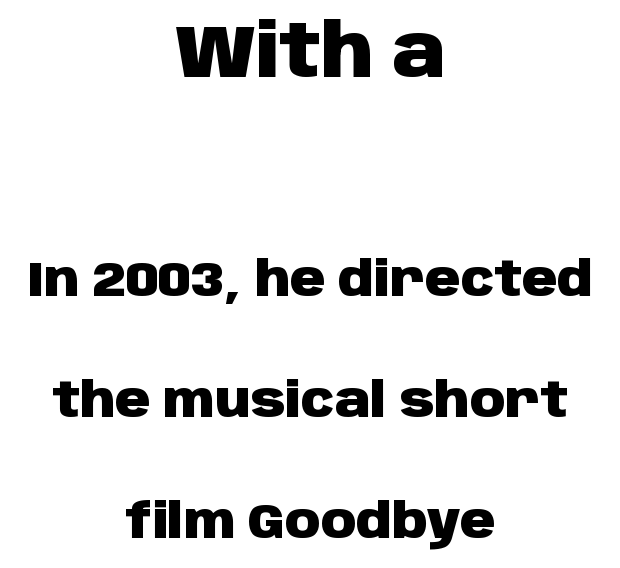
The image shows 73 px heavy sans-serif type, upright; set centered, loose line spacing (2.47x), normal letter spacing, not underlined; the first (top) block is 1.49x larger; low stroke contrast and a large x-height.
